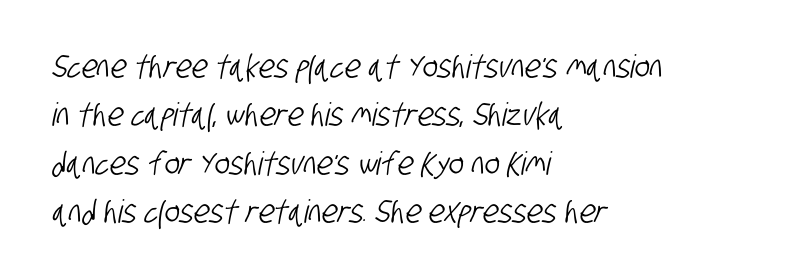
The image shows 32 px condensed sans-serif type; set left-aligned, normal line spacing (1.51x), normal letter spacing, not underlined; low stroke contrast and a large x-height.
